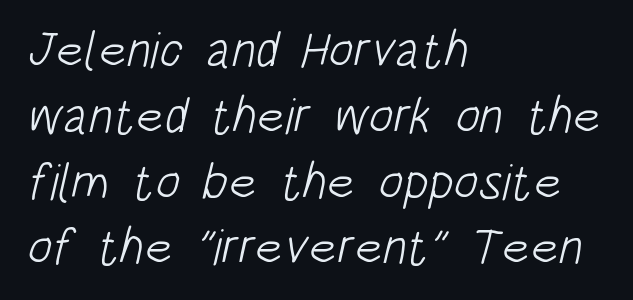
The image shows 51 px light, condensed sans-serif type; set left-aligned, normal line spacing (1.29x), normal letter spacing, not underlined; low stroke contrast and a large x-height.
